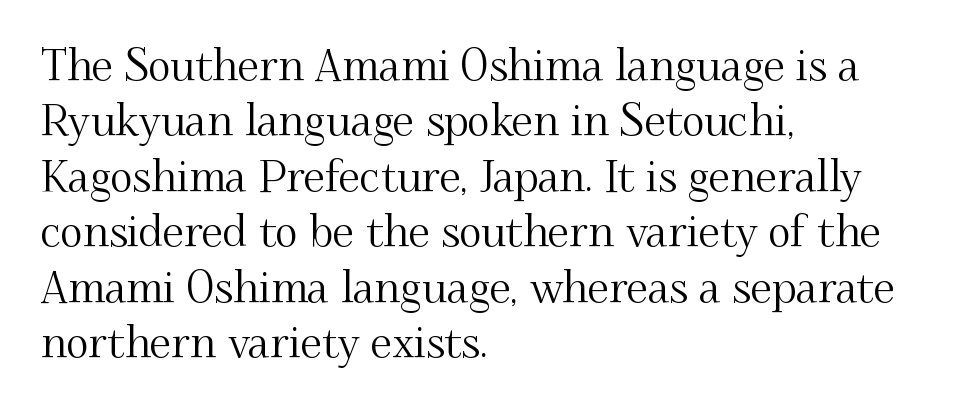
The image shows 43 px serif type, upright; set left-aligned, normal line spacing (1.29x), normal letter spacing, not underlined; medium stroke contrast and a small x-height.
